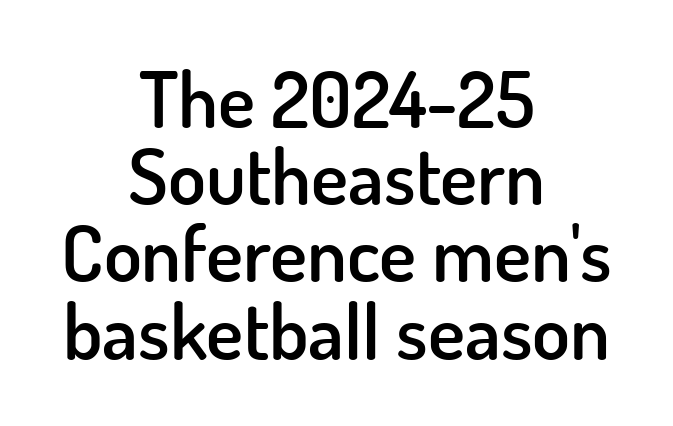
{"serif": "no", "italic": "no", "bold": "semi", "weight": "semibold", "width": "normal", "stroke_contrast": "low", "x_height": "small", "monospaced": "no", "underline": "no", "align": "center", "line_spacing": "tight", "line_spacing_ratio": 0.99, "letter_spacing": "normal", "letter_spacing_em": 0.0, "glyph_px": 78}
